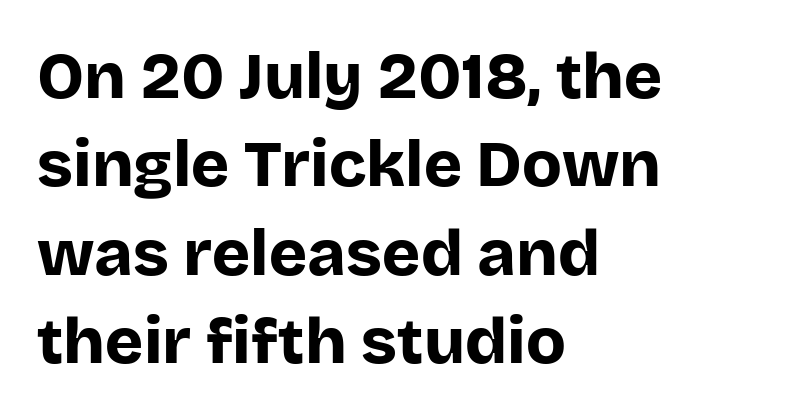
The rows are spaced the way most documents space them. Grotesque or geometric, the face here clearly has no serifs. You could call the tracking neutral — neither tight nor loose. Horizontally, the lines are justified to the leading edge only. In terms of posture, this sample is upright. Has an underline been added? It has not.
